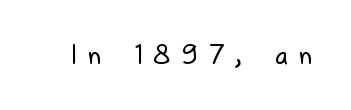
{"italic": "no", "bold": "no", "underline": "no", "letter_spacing": "wide", "letter_spacing_em": 0.43, "glyph_px": 26}
